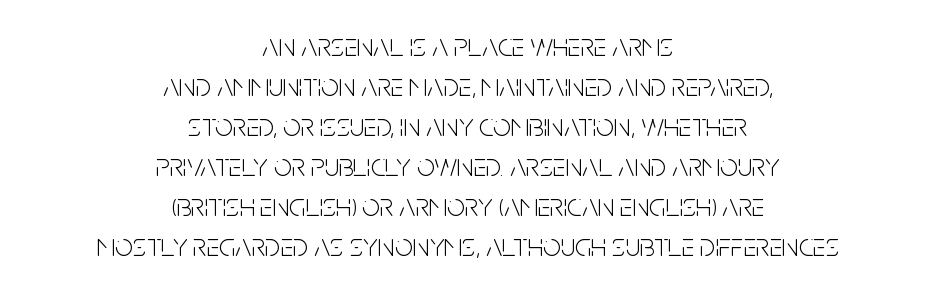
Q: Is the text bold? A: No.
Q: Is the text italic (slanted)? A: No, it is upright.
Q: Is the typeface a serif or a sans-serif typeface? A: Sans-serif.
Q: Is the text underlined? A: No.
Q: How is the paragraph aligned? A: Centered.
Q: Is the spacing between letters normal or unusually wide? A: Normal.
Q: Is the spacing between lines tight, normal or loose? A: Normal.
Q: Width (condensed, normal, or wide)? A: Condensed.
Q: Stroke contrast? A: Low.
Q: x-height? A: Large.
Q: Monospaced? A: No.
